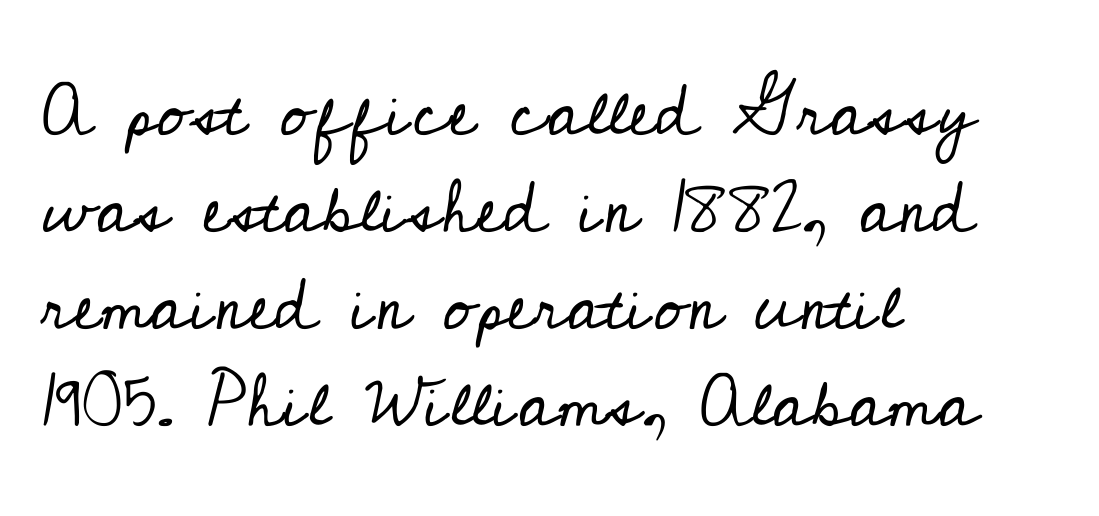
Q: Is the text bold? A: No.
Q: Is the text italic (slanted)? A: Yes.
Q: Is the typeface a serif or a sans-serif typeface? A: Serif.
Q: Is the text underlined? A: No.
Q: How is the paragraph aligned? A: Left-aligned.
Q: Is the spacing between letters normal or unusually wide? A: Normal.
Q: Is the spacing between lines tight, normal or loose? A: Normal.
Q: Width (condensed, normal, or wide)? A: Normal.
Q: Stroke contrast? A: Low.
Q: x-height? A: Small.
Q: Monospaced? A: No.
